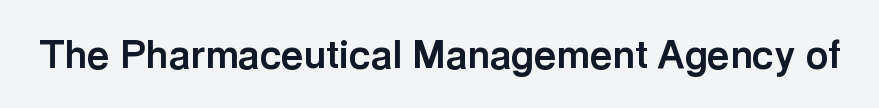
If you drew a line through each stem, it would be perfectly vertical. Look at the tracking — it's just the regular setting, nothing added. I'd describe the lettering as bold — thick and assertive. Clear beneath every line of the passage. Spacing verdict: proportional, widths tailored to each character.
